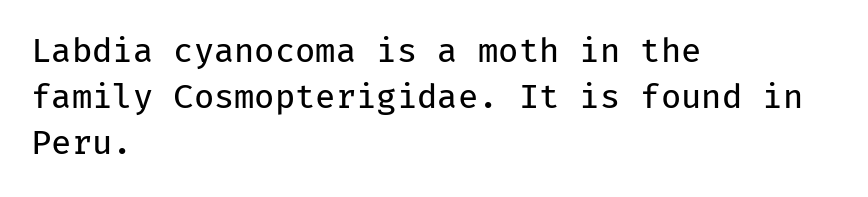
The image shows 33 px regular-weight sans-serif type, upright, monospaced; set left-aligned, normal line spacing (1.4x), normal letter spacing, not underlined; low stroke contrast and a medium x-height.
